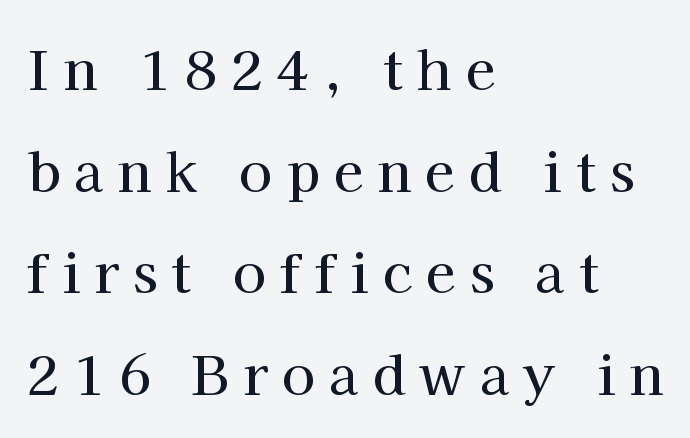
Is the block centered? No — it sits flush against the left margin. Is this a fixed-width face? No — the glyphs have proportional, varying widths. Only glyphs here, with clear space below each row. These lines have a slow, spaced-out rhythm from letter to letter. Small tapered or slab feet sit at the stroke ends, so this counts as serif.
